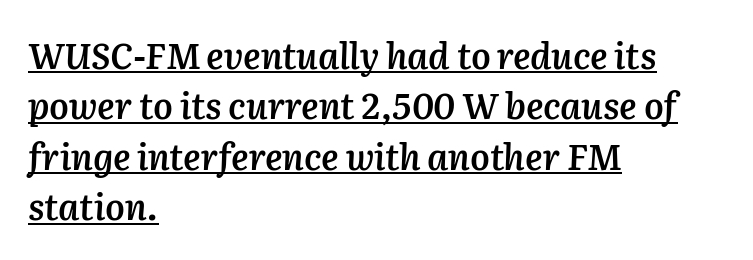
{"italic": "yes", "lean": "right", "slant_degrees": 2, "bold": "semi", "weight": "semibold", "width": "normal", "stroke_contrast": "medium", "x_height": "medium", "monospaced": "no", "underline": "yes", "align": "left", "line_spacing": "normal", "line_spacing_ratio": 1.44, "letter_spacing": "normal", "letter_spacing_em": 0.0, "glyph_px": 35}
